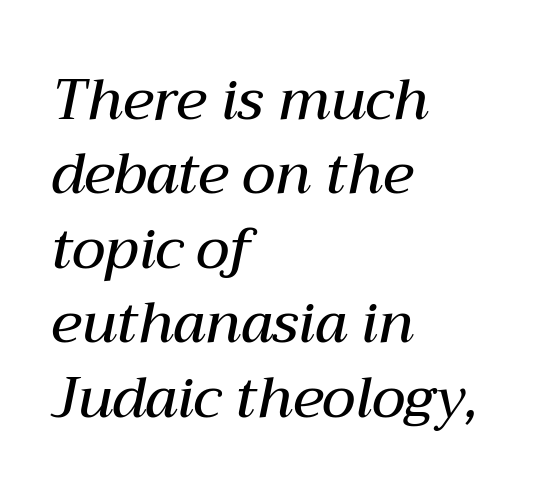
The face used here is proportionally spaced, like ordinary book or web type. Notice how the passage keeps a crisp vertical edge on the left only. Baseline-to-baseline distance is the conventional proportion of letter height. The glyphs have the mass of a demibold cut, below bold. Honestly, the letter spacing is just normal — you wouldn't notice it.
